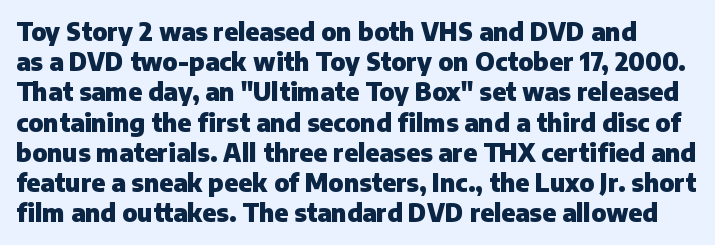
The image shows 24 px bold type, upright; set normal line spacing (1.26x), normal letter spacing, not underlined.
